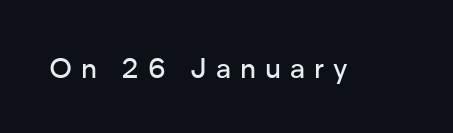
In terms of posture, this sample is upright. Varying glyph widths throughout — classic text-font behaviour. Classification — sans serif. Is the letter spacing exaggerated? Yes — the characters are pushed far apart. Letters rest on an invisible, unmarked baseline.
